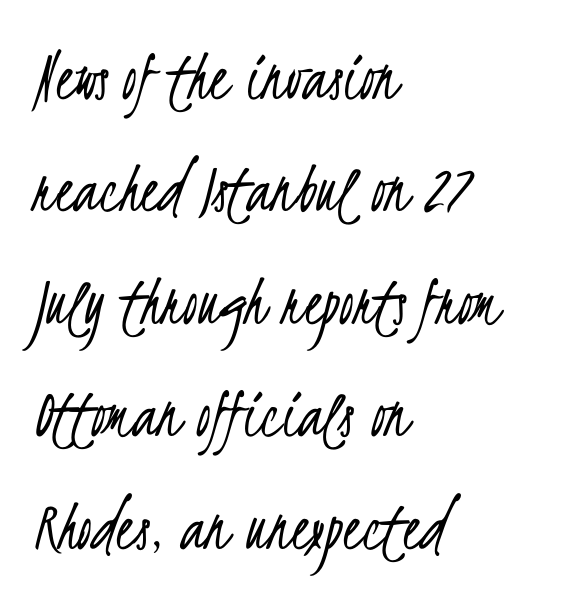
Q: Is the text bold? A: No.
Q: Is the typeface a serif or a sans-serif typeface? A: Sans-serif.
Q: Is the text underlined? A: No.
Q: How is the paragraph aligned? A: Left-aligned.
Q: Is the spacing between letters normal or unusually wide? A: Normal.
Q: Is the spacing between lines tight, normal or loose? A: Normal.
Q: Width (condensed, normal, or wide)? A: Condensed.
Q: Stroke contrast? A: Low.
Q: x-height? A: Small.
Q: Monospaced? A: No.
